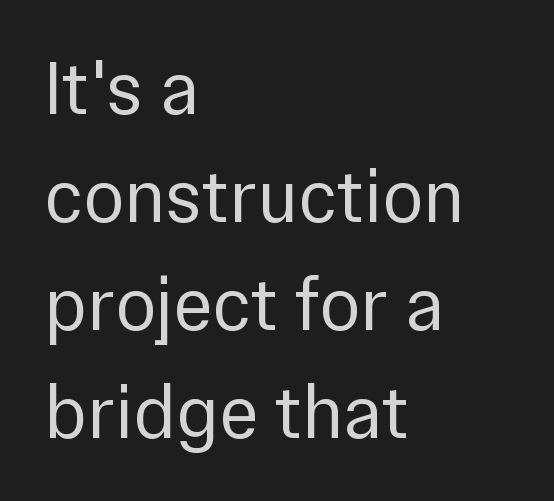
Letters have the restrained weight of plain body copy at most. Does the leading feel generous? No, just average. The font family rendered here belongs to the sans-serif group. Anything drawn beneath the words? Only blank space. Alignment: flush left.
